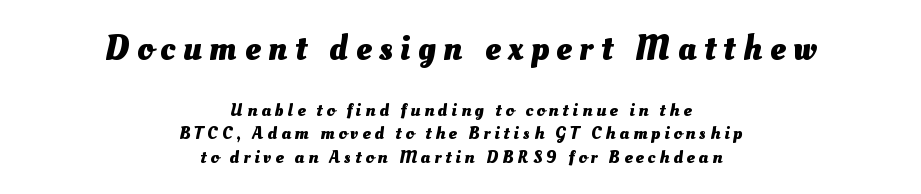
The passage is arranged like a title page — every line centered. Rows of type keep a routine distance in the vertical direction. The rendering uses natural spacing where letterforms have individual widths. Characters follow at a spacing far wider than the type designer built in. Large over small — that's the arrangement of the two blocks here.
